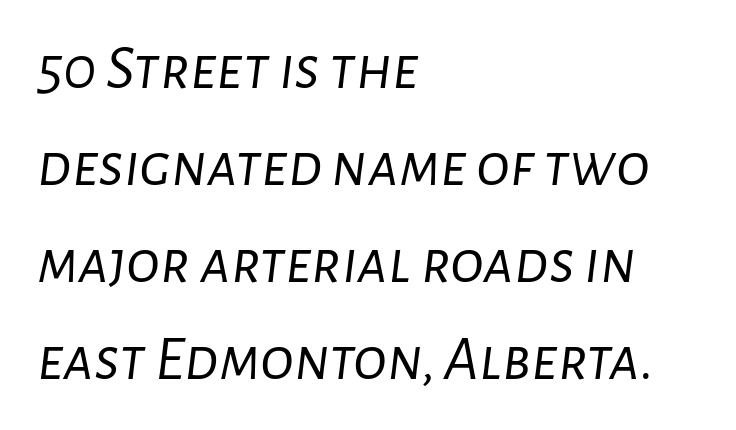
{"italic": "yes", "lean": "right", "slant_degrees": 7, "bold": "no", "weight": "light", "width": "normal", "stroke_contrast": "low", "x_height": "medium", "monospaced": "no", "underline": "no", "align": "left", "line_spacing": "normal", "line_spacing_ratio": 1.54, "letter_spacing": "normal", "letter_spacing_em": 0.0, "glyph_px": 63}
